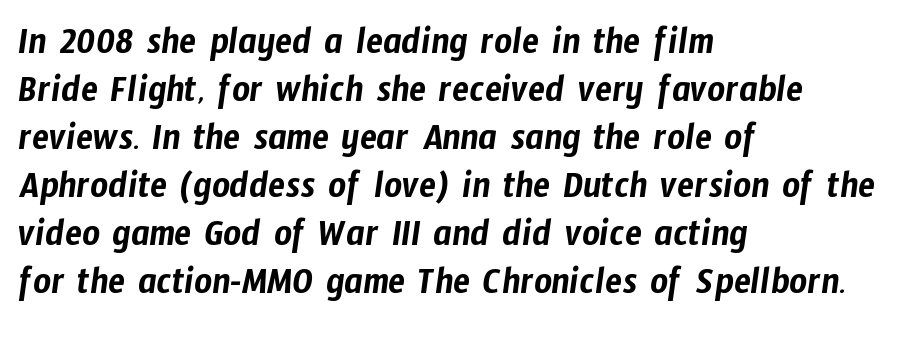
Q: Is the typeface a serif or a sans-serif typeface? A: Sans-serif.
Q: Is the text underlined? A: No.
Q: How is the paragraph aligned? A: Left-aligned.
Q: Is the spacing between letters normal or unusually wide? A: Normal.
Q: Width (condensed, normal, or wide)? A: Condensed.
Q: Stroke contrast? A: Low.
Q: x-height? A: Medium.
Q: Monospaced? A: No.
